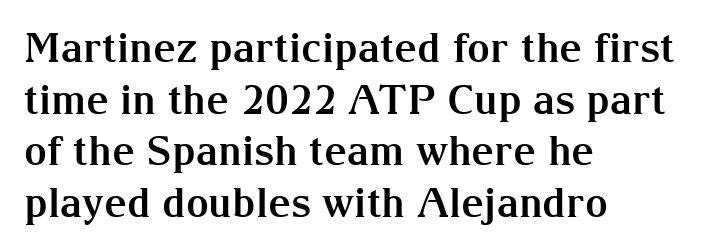
{"serif": "yes", "italic": "no", "bold": "yes", "weight": "bold", "width": "normal", "stroke_contrast": "medium", "x_height": "medium", "monospaced": "no", "underline": "no", "align": "left", "line_spacing": "normal", "line_spacing_ratio": 1.29, "letter_spacing": "normal", "letter_spacing_em": 0.0, "glyph_px": 40}
